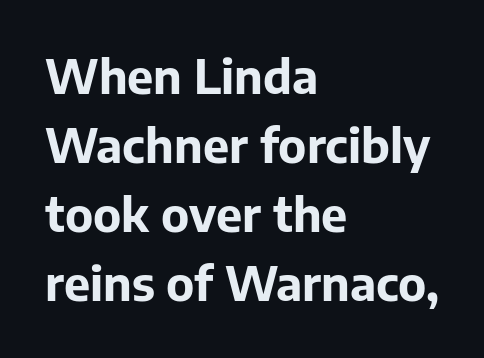
This rendering features lettering with no underline. The letters stand upright; this is a roman face. Honestly, the row spacing looks completely unremarkable. A classic flush-left, rag-right setting is used for this passage. Note: no serifs on the glyphs.
